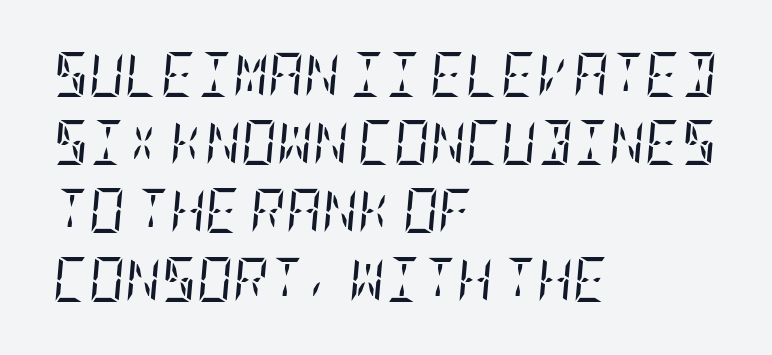
{"serif": "yes", "italic": "yes", "lean": "right", "slant_degrees": 5, "bold": "no", "weight": "regular", "width": "condensed", "stroke_contrast": "low", "x_height": "large", "underline": "no", "align": "left", "line_spacing": "normal", "line_spacing_ratio": 1.55, "letter_spacing": "normal", "letter_spacing_em": 0.0, "glyph_px": 44}
